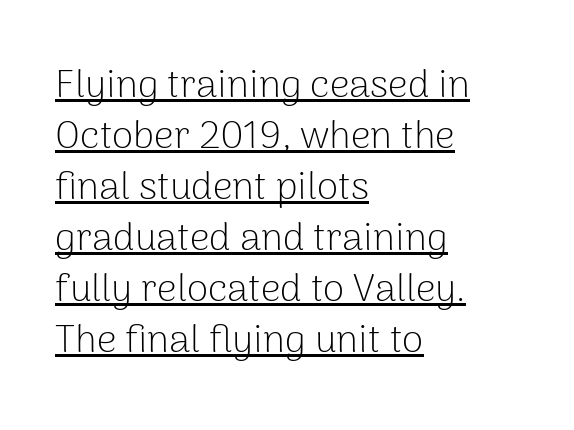
The image shows 39 px light sans-serif type, upright; set left-aligned, normal line spacing (1.31x), normal letter spacing, underlined; low stroke contrast and a medium x-height.
